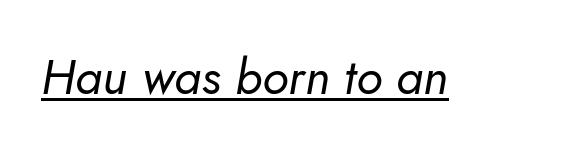
Q: Is the text bold? A: No.
Q: Is the text italic (slanted)? A: Yes, it leans right by about 10 degrees.
Q: Is the text underlined? A: Yes.
Q: Is the spacing between letters normal or unusually wide? A: Normal.
Q: Width (condensed, normal, or wide)? A: Normal.
Q: Stroke contrast? A: Low.
Q: x-height? A: Small.
Q: Monospaced? A: No.
